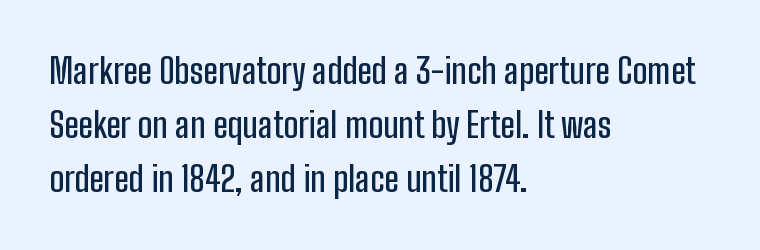
The image shows 35 px condensed sans-serif type, upright; set left-aligned, normal line spacing (1.55x), normal letter spacing, not underlined; low stroke contrast and a medium x-height.
